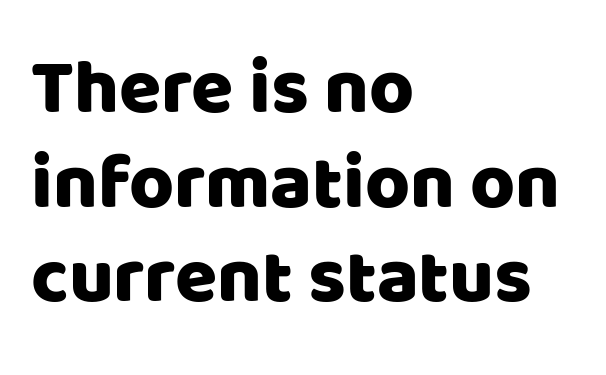
The image shows 77 px sans-serif type, upright; set left-aligned, line spacing 1.23x, normal letter spacing, not underlined; low stroke contrast and a large x-height.
